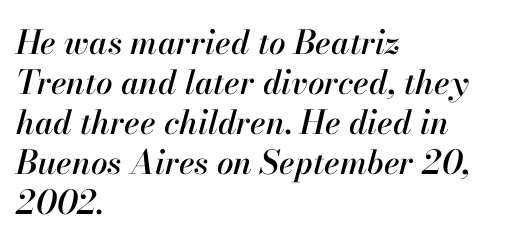
Q: Is the text italic (slanted)? A: Yes, it leans right by about 13 degrees.
Q: Is the text underlined? A: No.
Q: How is the paragraph aligned? A: Left-aligned.
Q: Is the spacing between letters normal or unusually wide? A: Normal.
Q: Width (condensed, normal, or wide)? A: Normal.
Q: Stroke contrast? A: High.
Q: x-height? A: Small.
Q: Monospaced? A: No.
